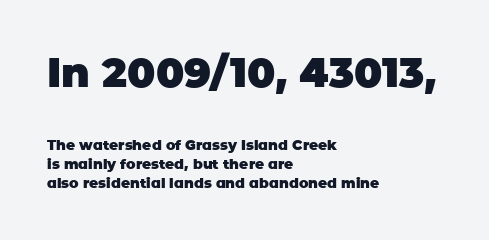
Check the space under the baseline: it is left empty. One-word summary of the alignment: left. Quick note: not italic, upright. Successive baselines arrive at the customary interval. Compare the two chunks: the upper has the greater cap height.
